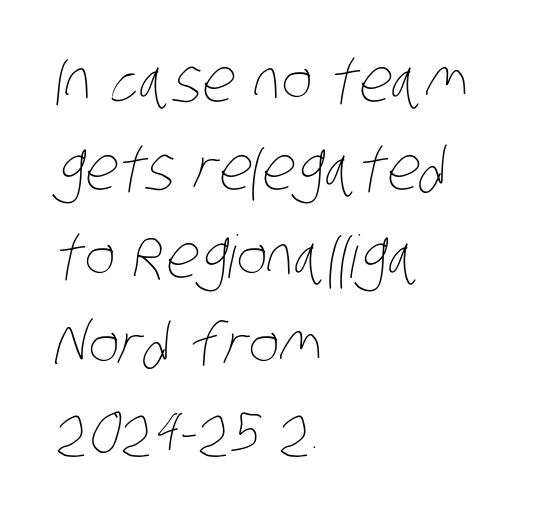
The image shows 59 px thin, condensed type; set left-aligned, normal line spacing (1.49x), normal letter spacing, not underlined; low stroke contrast and a large x-height.
